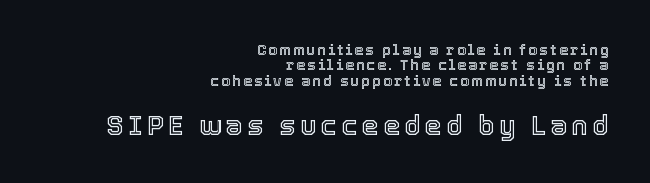
The image shows 27 px text type, upright; set right-aligned, tight line spacing (1.1x), not underlined; the second (bottom) block is 1.93x larger.
